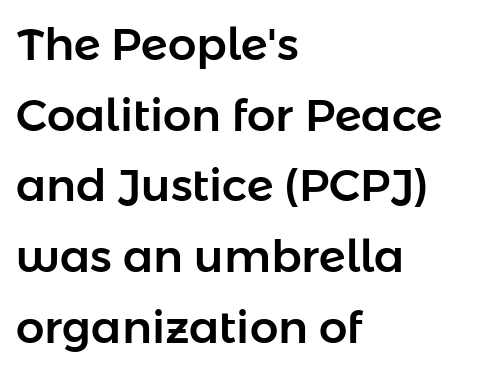
{"serif": "no", "italic": "no", "width": "normal", "stroke_contrast": "low", "x_height": "medium", "monospaced": "no", "underline": "no", "align": "left", "line_spacing": "normal", "line_spacing_ratio": 1.57, "letter_spacing": "normal", "letter_spacing_em": 0.0, "glyph_px": 45}
